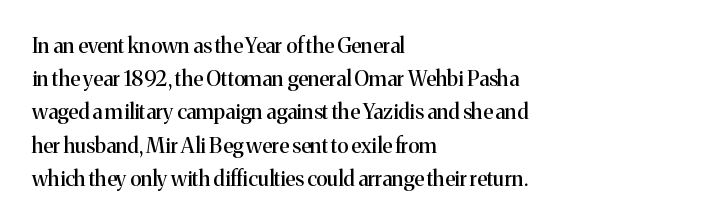
Q: Is the text italic (slanted)? A: No, it is upright.
Q: Is the text underlined? A: No.
Q: How is the paragraph aligned? A: Left-aligned.
Q: Is the spacing between letters normal or unusually wide? A: Normal.
Q: Is the spacing between lines tight, normal or loose? A: Normal.
